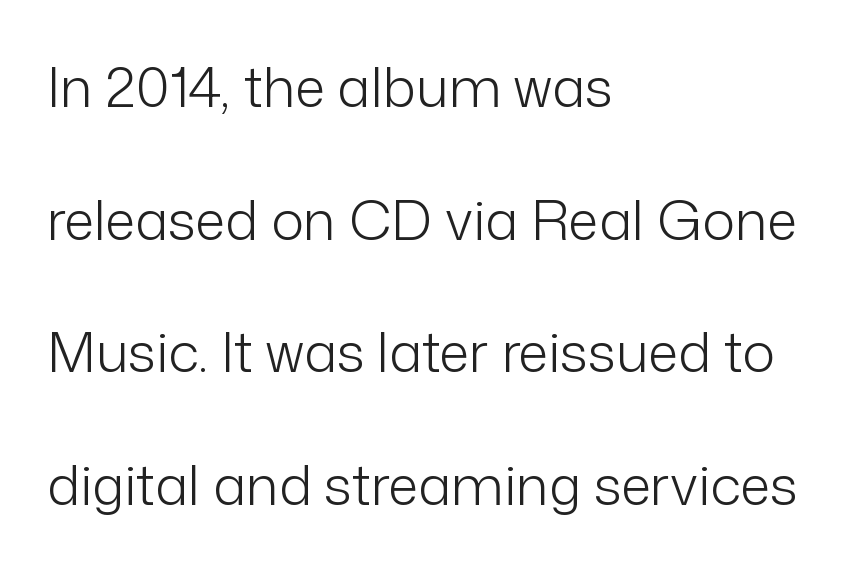
Q: Is the text bold? A: No.
Q: Is the text italic (slanted)? A: No, it is upright.
Q: Is the typeface a serif or a sans-serif typeface? A: Sans-serif.
Q: Is the text underlined? A: No.
Q: How is the paragraph aligned? A: Left-aligned.
Q: Is the spacing between letters normal or unusually wide? A: Normal.
Q: Is the spacing between lines tight, normal or loose? A: Loose.
Q: Width (condensed, normal, or wide)? A: Normal.
Q: Stroke contrast? A: Low.
Q: x-height? A: Medium.
Q: Monospaced? A: No.
